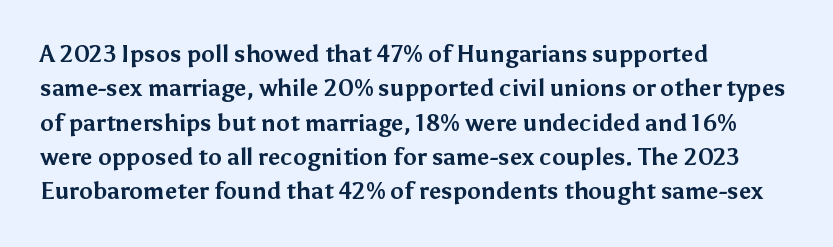
The image shows 23 px bold type, upright; set left-aligned, normal line spacing (1.49x), normal letter spacing, not underlined.
